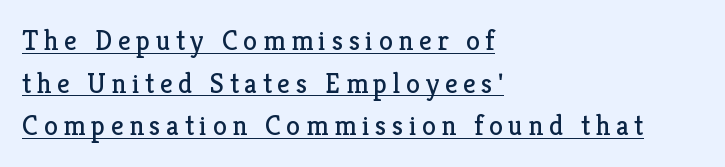
Each letter keeps its own natural width here, so spacing adapts to shape. The sample's only ornament is a line tracing under the words. Typeset ragged right — the left edge is the straight one. How are the letters spaced? Widely, with obvious added tracking. The strokes carry an ordinary text weight at most. When letters stand straight like this, we call the style roman or upright.
